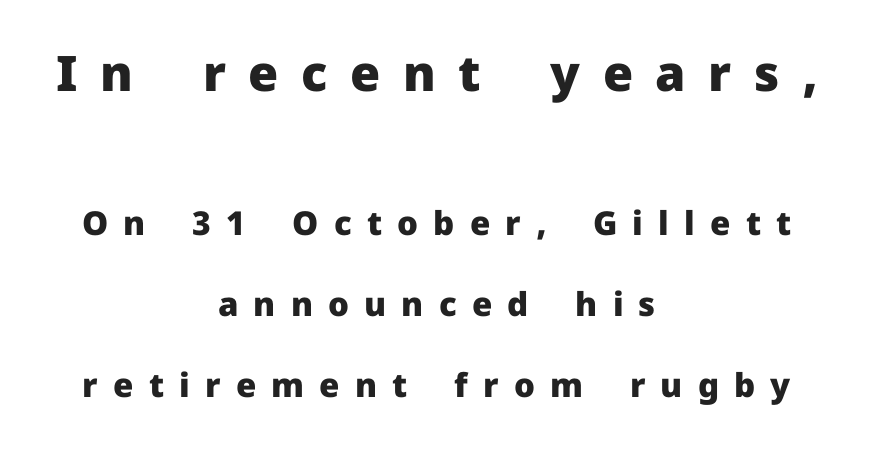
{"serif": "no", "italic": "no", "bold": "yes", "weight": "heavy", "width": "normal", "stroke_contrast": "low", "x_height": "medium", "monospaced": "no", "underline": "no", "align": "center", "line_spacing": "loose", "line_spacing_ratio": 2.46, "letter_spacing": "wide", "letter_spacing_em": 0.46, "larger_block": "first", "size_ratio": 1.48, "glyph_px": 49}
